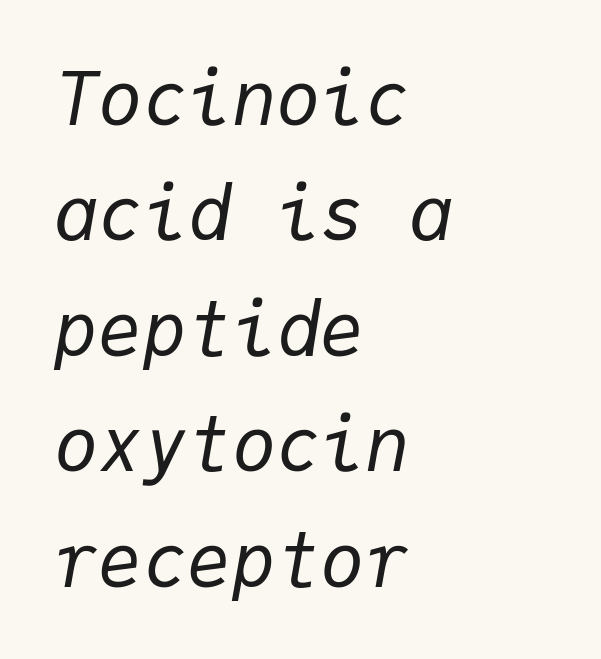
The letterforms sit shoulder to shoulder at normal distance. Leftover space on each line is placed entirely after the last word. Bare-footed words on every line. This sample uses an oblique cut, with every glyph tilted off the vertical.
